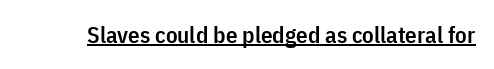
A typesetter would call this zero additional tracking. The rendered words wear a rule along their underside. Every character sits straight up, as roman type does. Typesetter's note: demi weight, one step under bold.
